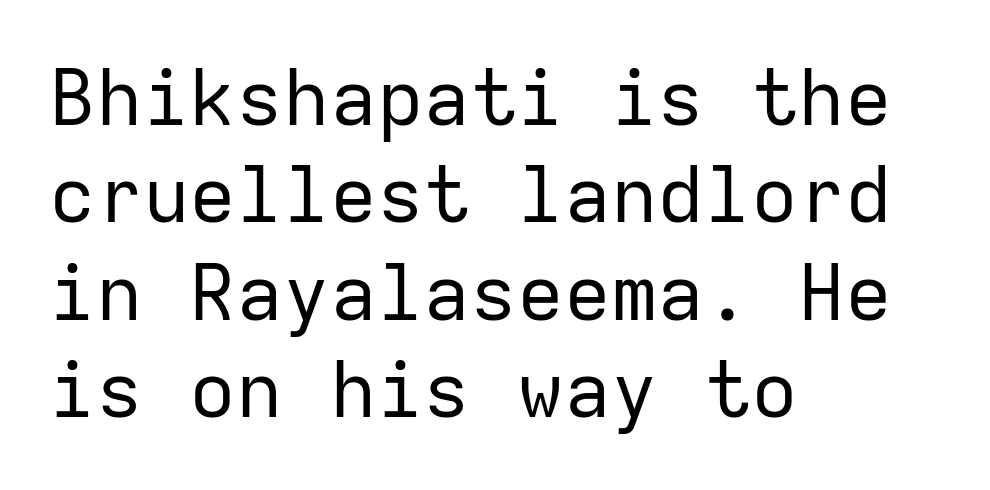
{"serif": "no", "italic": "no", "bold": "no", "weight": "regular", "width": "normal", "stroke_contrast": "low", "x_height": "medium", "monospaced": "yes", "underline": "no", "align": "left", "line_spacing": "normal", "line_spacing_ratio": 1.25, "letter_spacing": "normal", "letter_spacing_em": 0.0, "glyph_px": 78}
